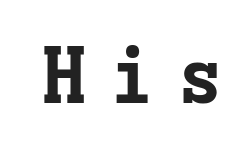
The image shows 77 px bold serif type, upright, monospaced; set unusually wide letter spacing (+0.28 em), not underlined; low stroke contrast and a medium x-height.
